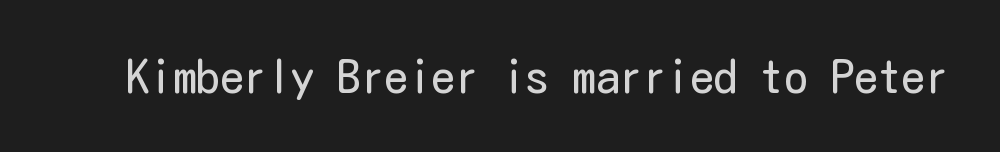
{"serif": "no", "italic": "no", "bold": "no", "weight": "regular", "width": "condensed", "stroke_contrast": "low", "x_height": "medium", "underline": "no", "letter_spacing": "normal", "letter_spacing_em": 0.0, "glyph_px": 47}
